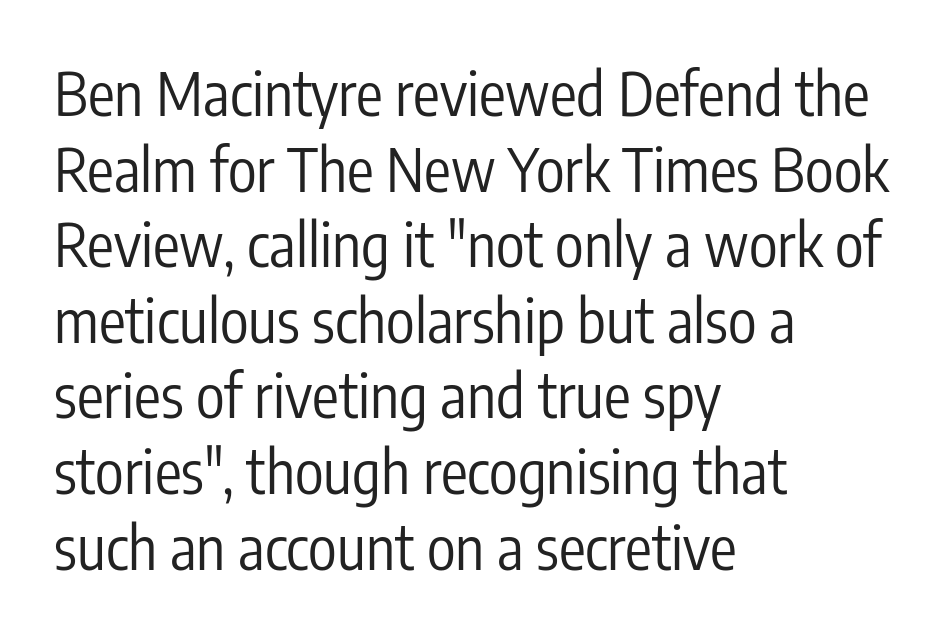
Q: Is the text bold? A: No.
Q: Is the text italic (slanted)? A: No, it is upright.
Q: Is the typeface a serif or a sans-serif typeface? A: Sans-serif.
Q: Is the text underlined? A: No.
Q: How is the paragraph aligned? A: Left-aligned.
Q: Is the spacing between letters normal or unusually wide? A: Normal.
Q: Is the spacing between lines tight, normal or loose? A: Normal.
Q: Width (condensed, normal, or wide)? A: Condensed.
Q: Stroke contrast? A: Low.
Q: x-height? A: Medium.
Q: Monospaced? A: No.
